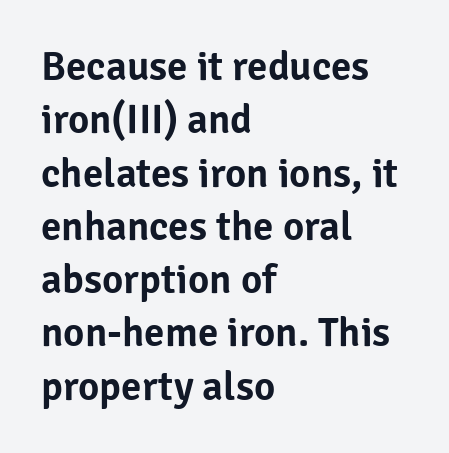
{"serif": "no", "italic": "no", "width": "normal", "stroke_contrast": "low", "x_height": "medium", "monospaced": "no", "underline": "no", "align": "left", "line_spacing": "normal", "line_spacing_ratio": 1.3, "letter_spacing": "normal", "letter_spacing_em": 0.0, "glyph_px": 41}
